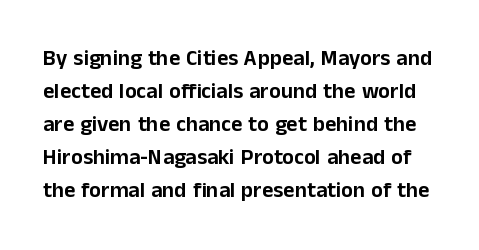
Q: Is the text italic (slanted)? A: No, it is upright.
Q: Is the text underlined? A: No.
Q: Is the spacing between letters normal or unusually wide? A: Normal.
Q: Is the spacing between lines tight, normal or loose? A: Normal.
